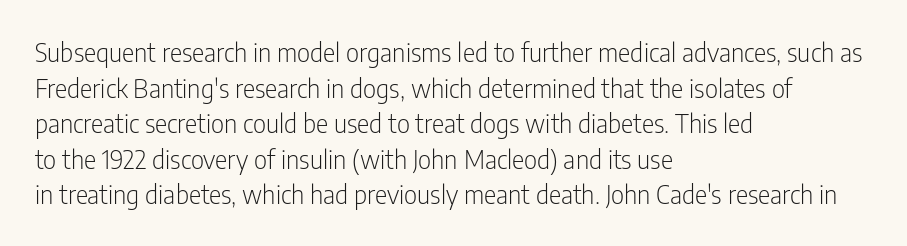
{"italic": "no", "bold": "no", "underline": "no", "align": "left", "line_spacing": "normal", "line_spacing_ratio": 1.37, "letter_spacing": "normal", "letter_spacing_em": 0.0, "glyph_px": 26}
